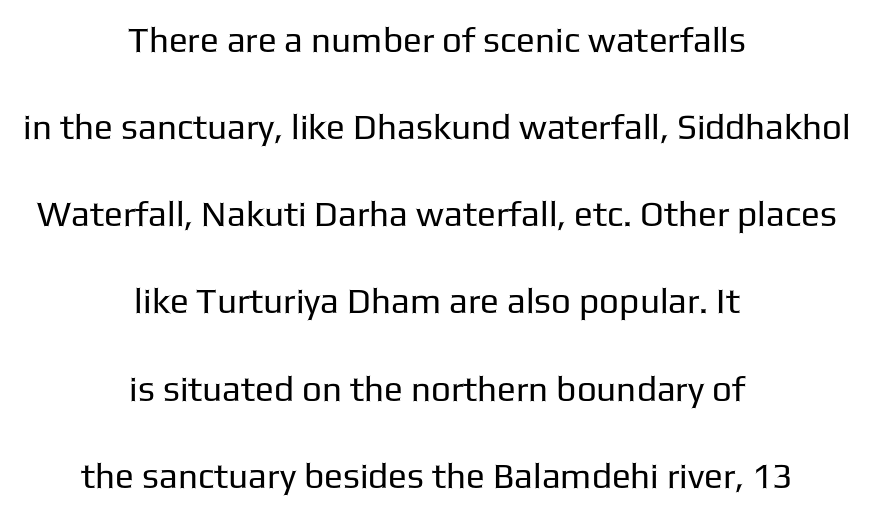
{"serif": "no", "italic": "no", "bold": "no", "weight": "regular", "width": "normal", "stroke_contrast": "low", "x_height": "medium", "monospaced": "no", "underline": "no", "align": "center", "line_spacing": "loose", "line_spacing_ratio": 2.49, "letter_spacing": "normal", "letter_spacing_em": 0.0, "glyph_px": 35}
